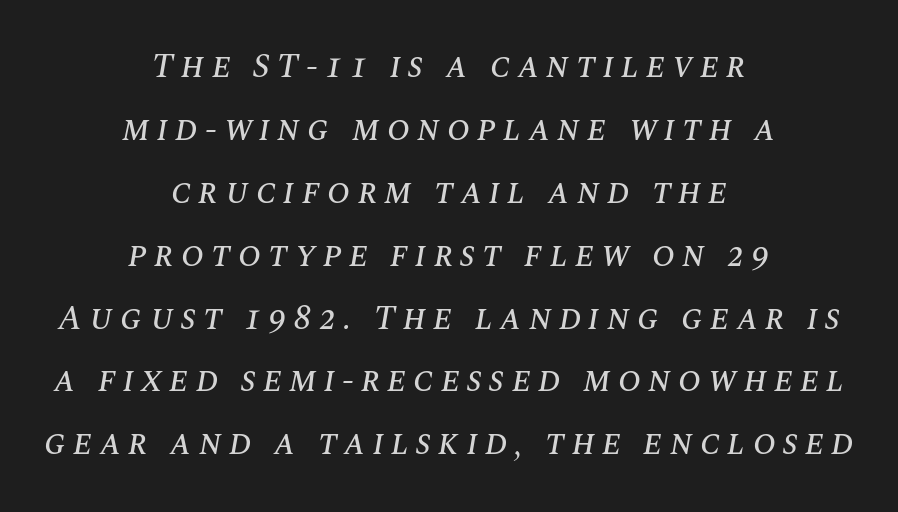
The image shows 34 px text type, italic (leaning right); set centered, line spacing 1.85x, unusually wide letter spacing (+0.21 em), not underlined; medium stroke contrast and a large x-height.
